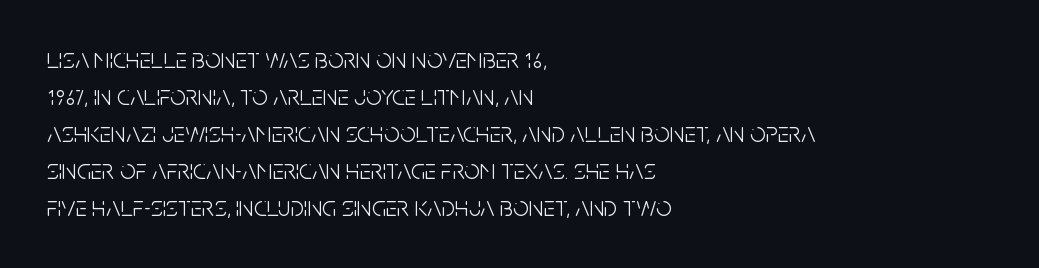
The cut favours lightness, reaching ordinary text weight at its darkest. Only glyphs here, with clear space below each row. Here the glyphs are tracked normally, forming tight word shapes. The typography opts for an upright posture over an oblique one. The typeface chosen for these lines omits serifs. You could not count columns in this text — the font is proportionally spaced.
